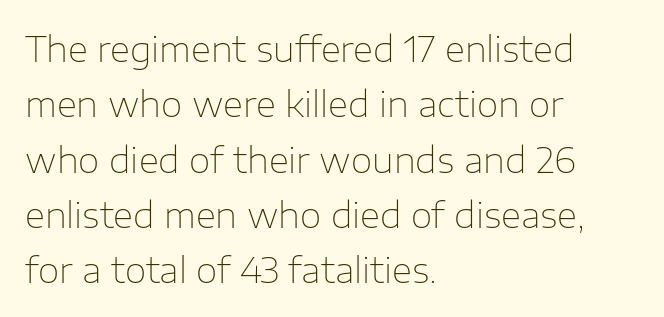
Q: Is the text bold? A: No.
Q: Is the text italic (slanted)? A: No, it is upright.
Q: Is the typeface a serif or a sans-serif typeface? A: Sans-serif.
Q: Is the text underlined? A: No.
Q: How is the paragraph aligned? A: Left-aligned.
Q: Is the spacing between letters normal or unusually wide? A: Normal.
Q: Is the spacing between lines tight, normal or loose? A: Normal.
Q: Width (condensed, normal, or wide)? A: Normal.
Q: Stroke contrast? A: Low.
Q: x-height? A: Medium.
Q: Monospaced? A: No.
